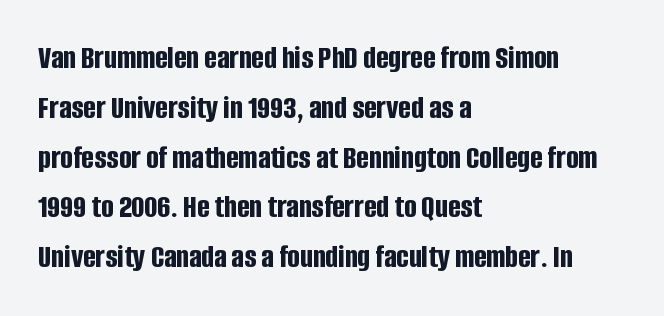
The image shows 33 px bold, condensed sans-serif type, upright; set left-aligned, normal line spacing (1.51x), normal letter spacing, not underlined; low stroke contrast and a large x-height.
